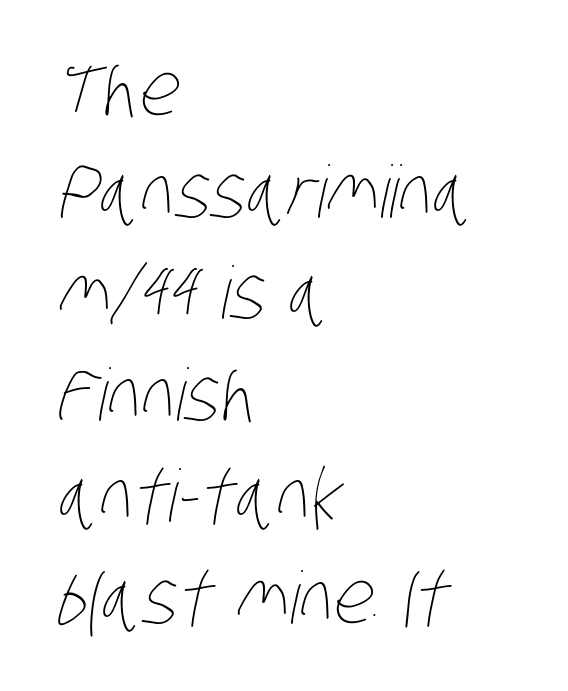
The image shows 72 px thin, condensed type; set left-aligned, normal line spacing (1.41x), normal letter spacing, not underlined; low stroke contrast and a large x-height.
